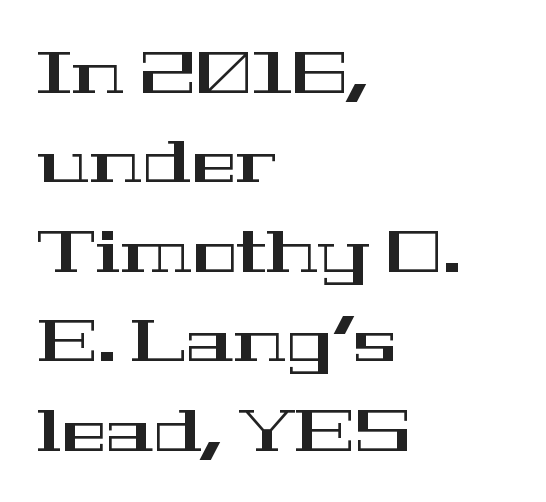
{"serif": "yes", "italic": "no", "width": "wide", "stroke_contrast": "high", "x_height": "medium", "monospaced": "no", "underline": "no", "align": "left", "line_spacing": "normal", "line_spacing_ratio": 1.49, "letter_spacing": "normal", "letter_spacing_em": 0.0, "glyph_px": 60}
